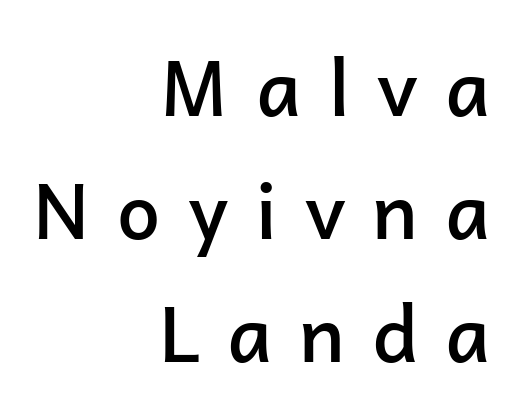
The designer left line spacing at the default. The lines in this sample share a right terminus and differ only in where they begin. The rendering uses natural spacing where letterforms have individual widths. Someone cranked the tracking dial way up on this one. Tall strokes in this sample are plumb rather than angled.
